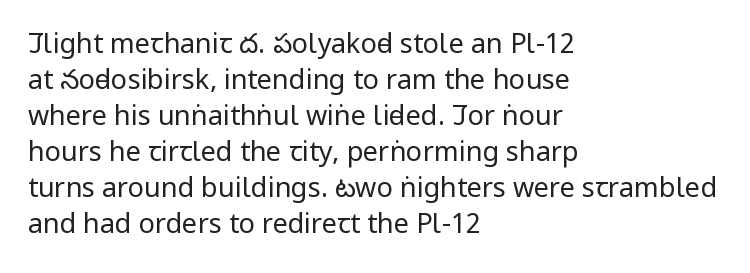
The image shows 27 px text type, upright; set left-aligned, normal line spacing (1.33x), normal letter spacing, not underlined.
